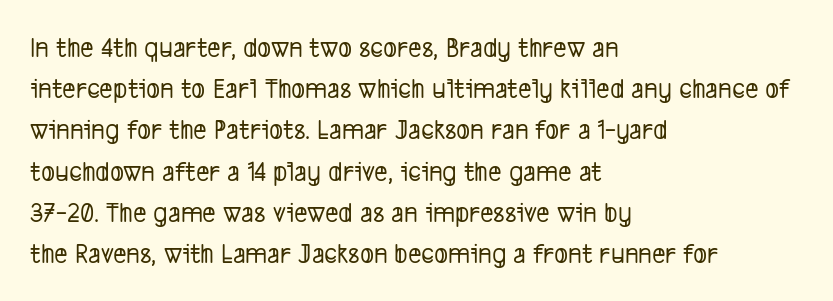
{"serif": "no", "width": "condensed", "stroke_contrast": "low", "x_height": "medium", "monospaced": "no", "underline": "no", "align": "left", "line_spacing": "normal", "line_spacing_ratio": 1.42, "letter_spacing": "normal", "letter_spacing_em": 0.0, "glyph_px": 29}
